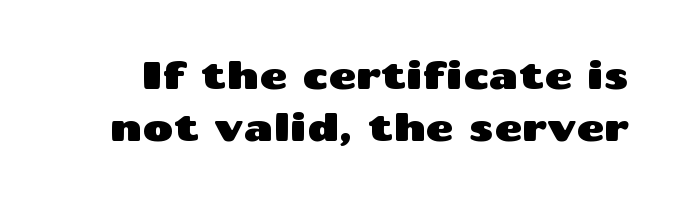
The gap between lines stays unmarked. The face used here is proportionally spaced, like ordinary book or web type. This block has exactly the height ordinary leading produces. Caption: standard tracking, unaltered. The rendering shows plain stroke endings on the letterforms — a sans-serif design.
